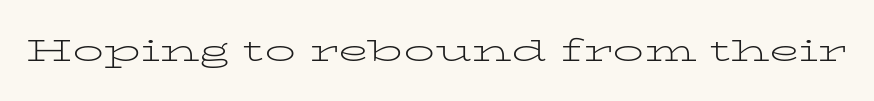
The line texture is even and compact thanks to regular tracking. The weight would be labelled regular, book, light, or lighter still. Little horizontal feet cap the strokes, marking this as serif type. Check the space under the baseline: it is left empty. Nope, not italic — everything's standing straight. Each letter keeps its own natural width here, so spacing adapts to shape.
